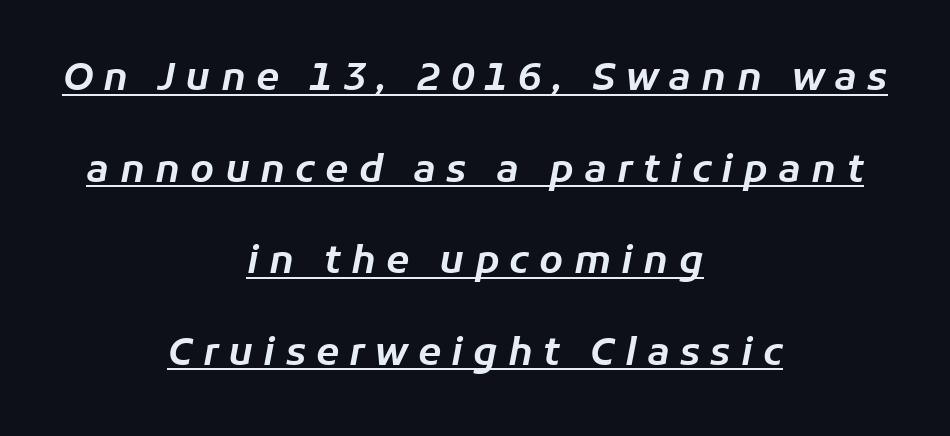
The image shows 38 px text type, italic (leaning right); set centered, loose line spacing (2.41x), unusually wide letter spacing (+0.27 em), underlined; low stroke contrast and a medium x-height.
